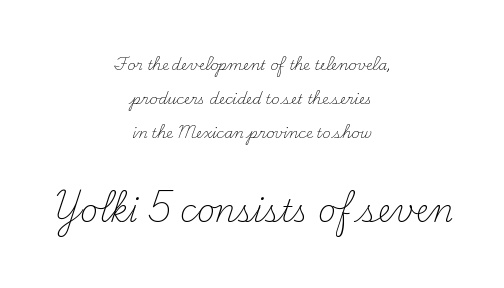
The image shows 31 px light type; set centered, loose line spacing (2.42x), normal letter spacing, not underlined; the second (bottom) block is 2.21x larger; medium stroke contrast and a small x-height.
